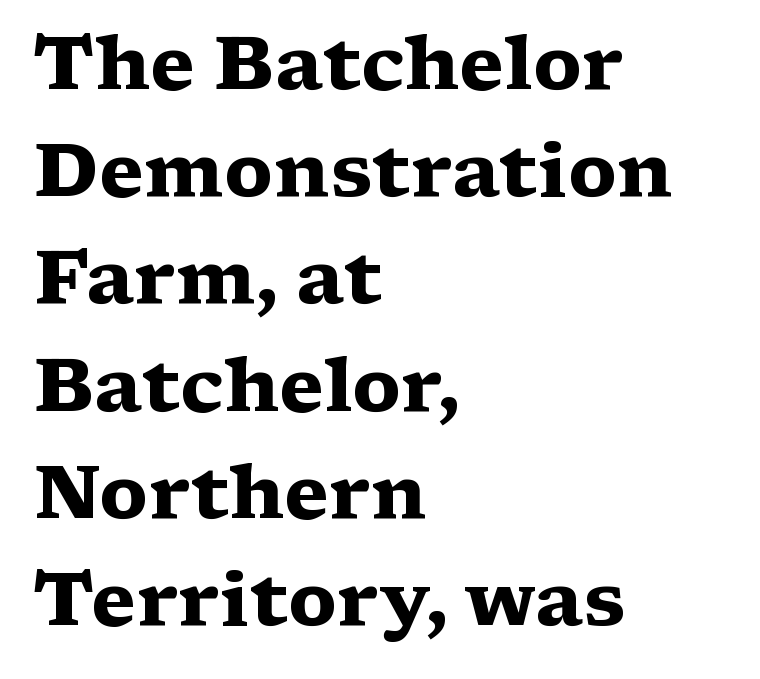
{"serif": "yes", "italic": "no", "bold": "yes", "weight": "heavy", "width": "wide", "stroke_contrast": "medium", "x_height": "medium", "monospaced": "no", "underline": "no", "align": "left", "line_spacing": "normal", "line_spacing_ratio": 1.43, "letter_spacing": "normal", "letter_spacing_em": 0.0, "glyph_px": 75}
